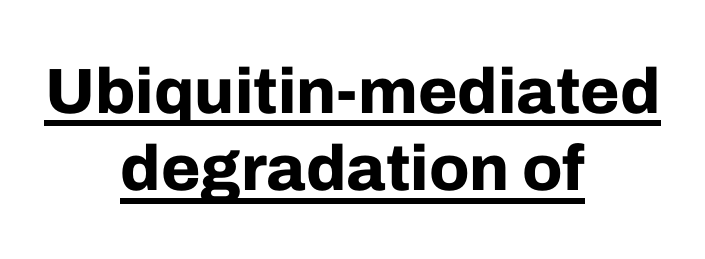
A typesetter would call this proportional, since set widths differ per character. Observe the absence of serifs on each vertical stroke in this sample. A continuous stroke trails under the words, as in a hyperlink. The specimen reads as upright at a glance.
